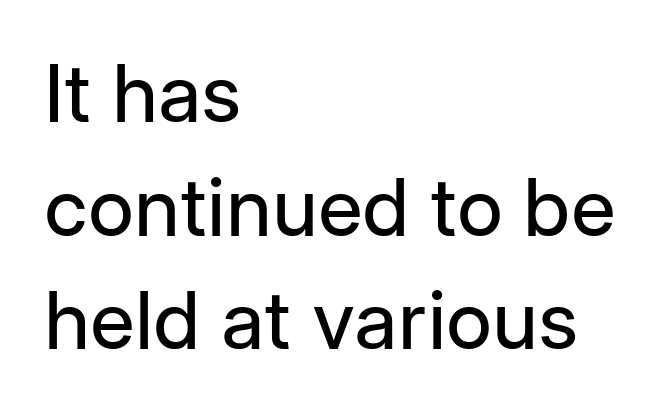
Q: Is the text bold? A: No.
Q: Is the text italic (slanted)? A: No, it is upright.
Q: Is the typeface a serif or a sans-serif typeface? A: Sans-serif.
Q: Is the text underlined? A: No.
Q: How is the paragraph aligned? A: Left-aligned.
Q: Is the spacing between letters normal or unusually wide? A: Normal.
Q: Is the spacing between lines tight, normal or loose? A: Normal.
Q: Width (condensed, normal, or wide)? A: Normal.
Q: Stroke contrast? A: Low.
Q: x-height? A: Medium.
Q: Monospaced? A: No.
